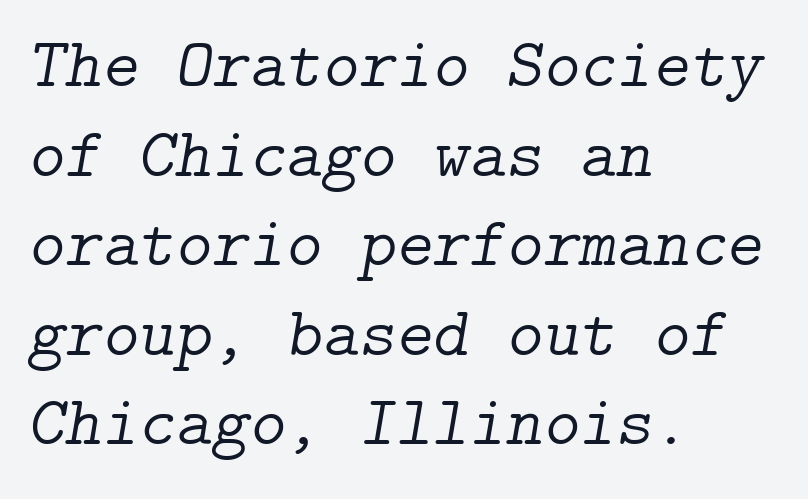
The image shows 70 px light serif type, italic (leaning right); set left-aligned, normal line spacing (1.28x), normal letter spacing, not underlined; low stroke contrast and a medium x-height.
